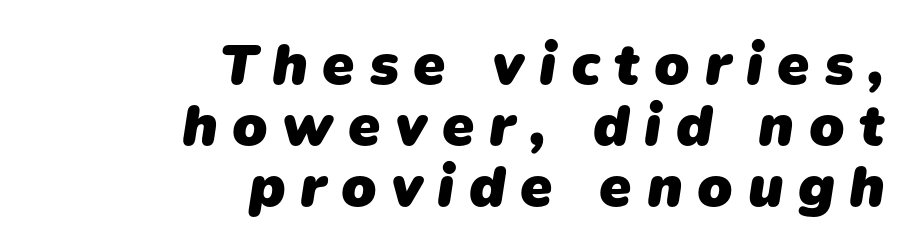
{"serif": "no", "bold": "yes", "weight": "heavy", "width": "normal", "stroke_contrast": "low", "x_height": "medium", "monospaced": "no", "underline": "no", "align": "right", "line_spacing": "tight", "line_spacing_ratio": 1.05, "letter_spacing": "wide", "letter_spacing_em": 0.25, "glyph_px": 58}
